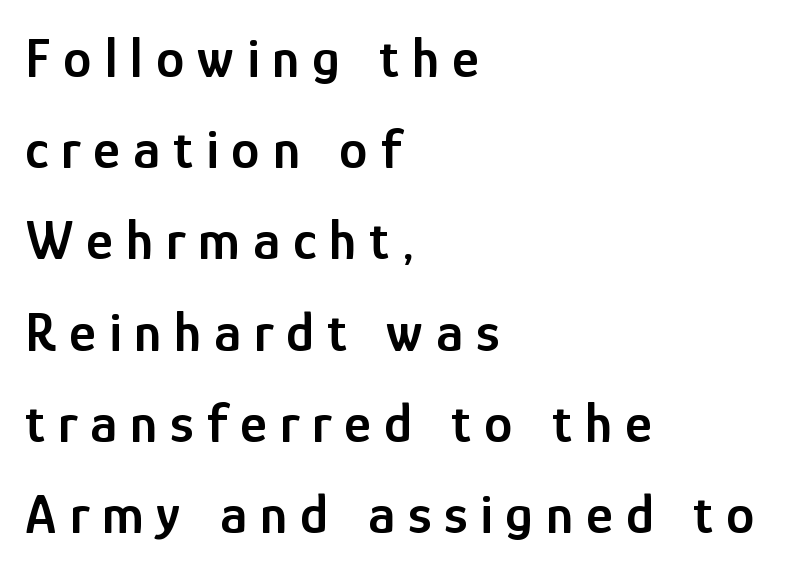
The image shows 57 px semibold, condensed sans-serif type, upright; set left-aligned, normal line spacing (1.6x), unusually wide letter spacing (+0.23 em), not underlined; low stroke contrast and a medium x-height.
